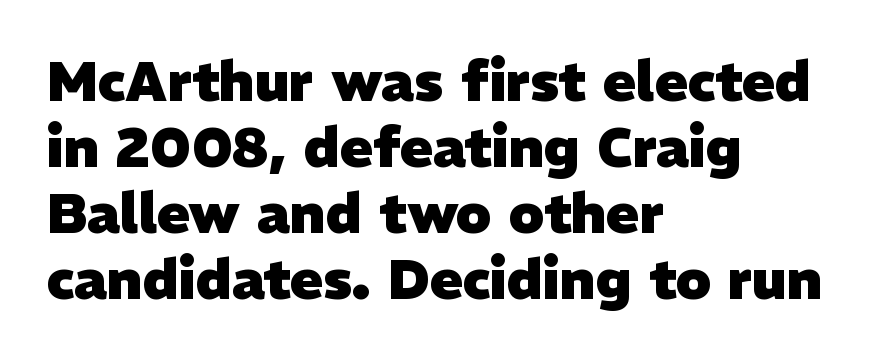
Each letter's strokes conclude bluntly, with no projecting serifs. The typesetting leans heavy: a genuine bold. Each letter keeps its own natural width here, so spacing adapts to shape. Decoration check: the copy has no underline. If you drew a ruler down the left edge, every line would touch it.
